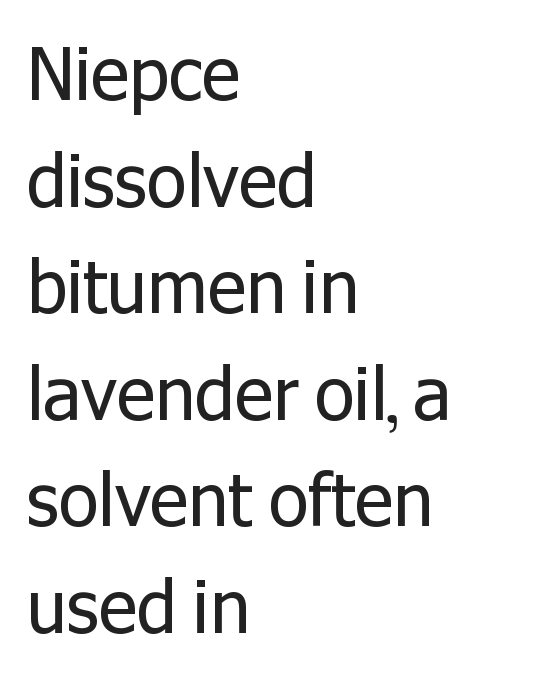
The image shows 72 px regular-weight sans-serif type, upright; set left-aligned, normal line spacing (1.48x), normal letter spacing, not underlined; low stroke contrast and a medium x-height.
